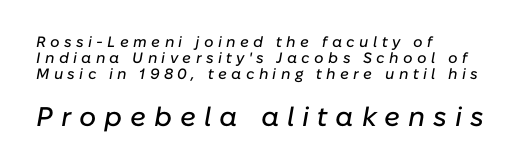
Q: Is the text italic (slanted)? A: Yes, it leans right by about 10 degrees.
Q: Is the text underlined? A: No.
Q: How is the paragraph aligned? A: Left-aligned.
Q: Is the spacing between letters normal or unusually wide? A: Unusually wide.
Q: Is the spacing between lines tight, normal or loose? A: Tight.
Q: Which block of text is set in a larger size, the first (top) or the second (bottom)? A: The second (bottom) one.
